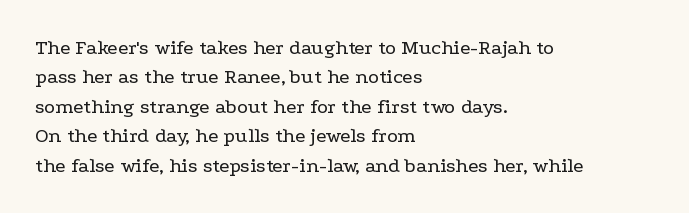
{"italic": "no", "bold": "no", "underline": "no", "align": "left", "line_spacing": "normal", "line_spacing_ratio": 1.4, "letter_spacing": "normal", "letter_spacing_em": 0.0, "glyph_px": 21}
